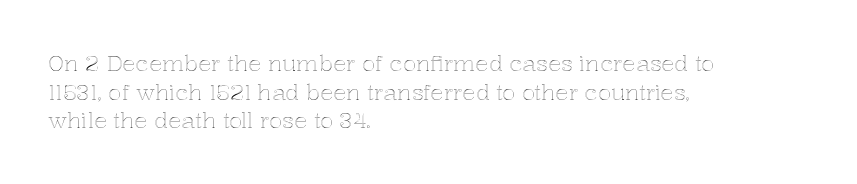
{"italic": "no", "underline": "no", "align": "left", "line_spacing": "normal", "line_spacing_ratio": 1.3, "letter_spacing": "normal", "letter_spacing_em": 0.0, "glyph_px": 22}
